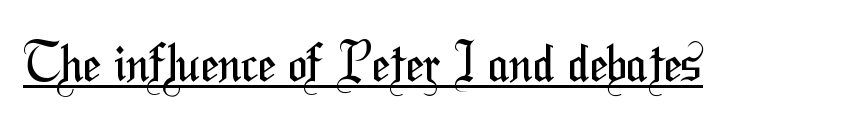
Spacing verdict: proportional, widths tailored to each character. Somebody hit Ctrl+U on this one — the words are underlined. The glyphs in this specimen are sans serif. Heft: none added — not bold. Each word holds together tightly as a unit, with standard inter-letter gaps.
